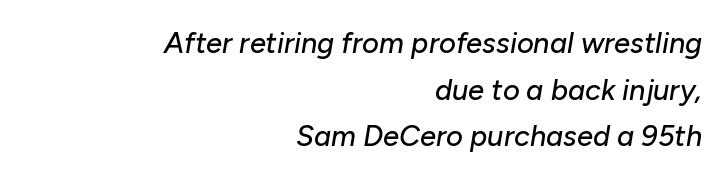
The image shows 29 px text type, italic (leaning right); set right-aligned, normal line spacing (1.61x), normal letter spacing, not underlined; low stroke contrast and a medium x-height.
